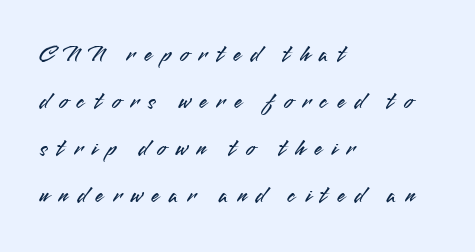
{"underline": "no", "align": "left", "line_spacing": "loose", "line_spacing_ratio": 2.04, "letter_spacing": "wide", "letter_spacing_em": 0.41, "glyph_px": 23}
